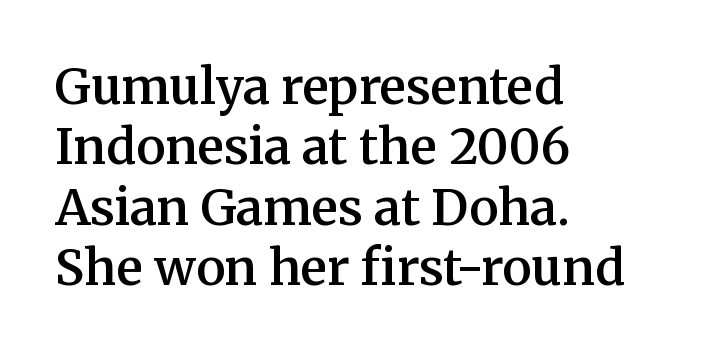
The image shows 49 px semibold serif type, upright; set left-aligned, line spacing 1.23x, normal letter spacing, not underlined; medium stroke contrast and a medium x-height.
